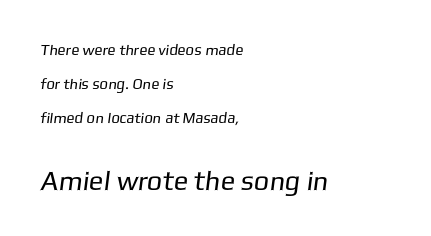
The image shows 27 px text type; set left-aligned, loose line spacing (2.27x), normal letter spacing, not underlined; the second (bottom) block is 1.8x larger.
